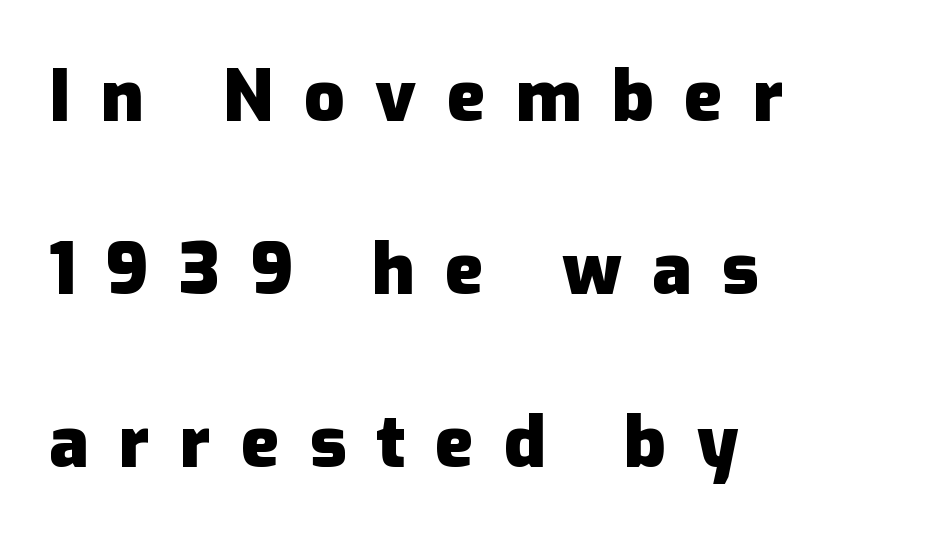
Q: Is the text bold? A: Yes.
Q: Is the text italic (slanted)? A: No, it is upright.
Q: Is the typeface a serif or a sans-serif typeface? A: Sans-serif.
Q: Is the text underlined? A: No.
Q: How is the paragraph aligned? A: Left-aligned.
Q: Is the spacing between letters normal or unusually wide? A: Unusually wide.
Q: Is the spacing between lines tight, normal or loose? A: Loose.
Q: Width (condensed, normal, or wide)? A: Normal.
Q: Stroke contrast? A: Low.
Q: x-height? A: Medium.
Q: Monospaced? A: No.
